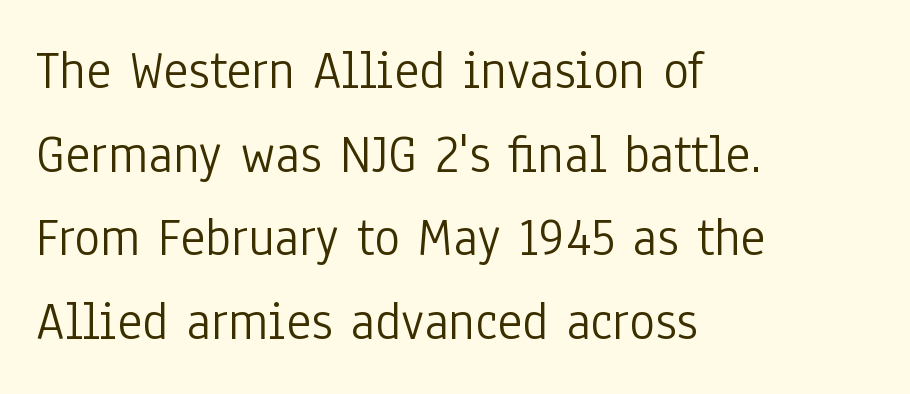
Q: Is the text bold? A: No.
Q: Is the text italic (slanted)? A: No, it is upright.
Q: Is the typeface a serif or a sans-serif typeface? A: Sans-serif.
Q: Is the text underlined? A: No.
Q: How is the paragraph aligned? A: Left-aligned.
Q: Is the spacing between letters normal or unusually wide? A: Normal.
Q: Is the spacing between lines tight, normal or loose? A: Normal.
Q: Width (condensed, normal, or wide)? A: Condensed.
Q: Stroke contrast? A: Low.
Q: x-height? A: Medium.
Q: Monospaced? A: No.
